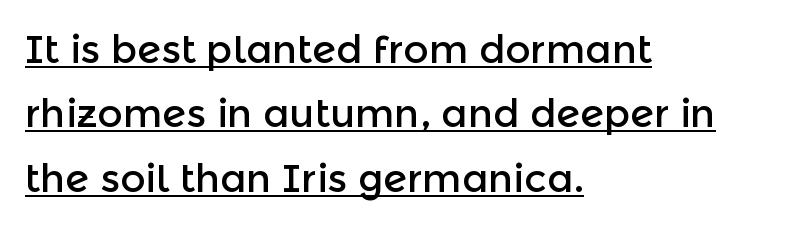
{"serif": "no", "italic": "no", "width": "normal", "x_height": "medium", "monospaced": "no", "underline": "yes", "align": "left", "line_spacing": "normal", "line_spacing_ratio": 1.65, "letter_spacing": "normal", "letter_spacing_em": 0.0, "glyph_px": 39}
